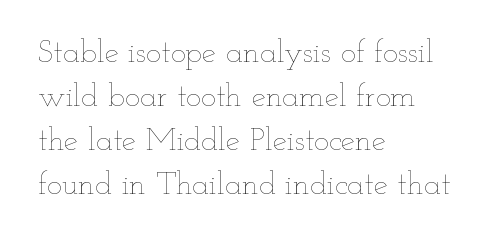
{"italic": "no", "bold": "no", "weight": "thin", "width": "wide", "stroke_contrast": "low", "x_height": "small", "monospaced": "no", "underline": "no", "align": "left", "line_spacing": "normal", "line_spacing_ratio": 1.37, "letter_spacing": "normal", "letter_spacing_em": 0.0, "glyph_px": 32}
